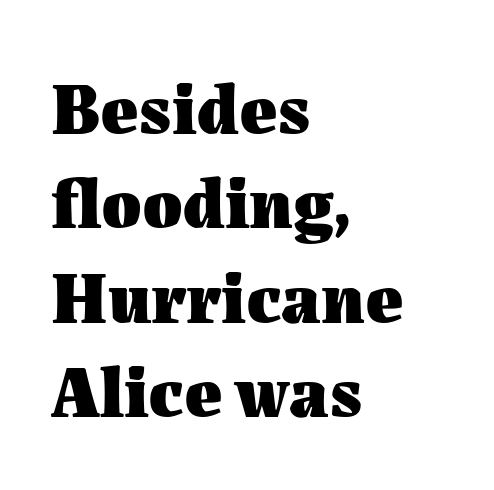
Q: Is the text bold? A: Yes.
Q: Is the text italic (slanted)? A: No, it is upright.
Q: Is the text underlined? A: No.
Q: How is the paragraph aligned? A: Left-aligned.
Q: Is the spacing between letters normal or unusually wide? A: Normal.
Q: Is the spacing between lines tight, normal or loose? A: Normal.
Q: Width (condensed, normal, or wide)? A: Normal.
Q: Stroke contrast? A: Medium.
Q: x-height? A: Medium.
Q: Monospaced? A: No.
